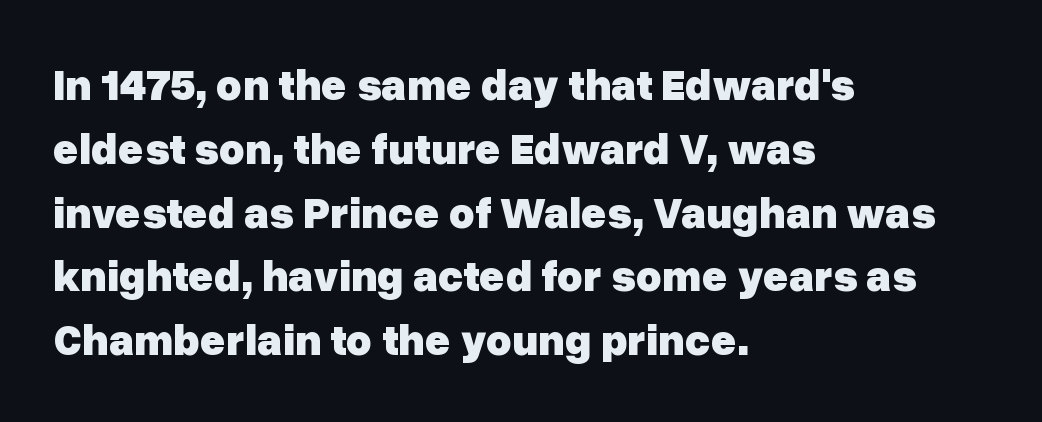
This is the regular roman posture of the typeface. Do the characters align in a grid? No, the font is proportional. Reading down the column, the eye jumps a familiar distance to each next line. Is this a sans? Yes — the strokes have no serifs. Casual observation: everything's shoved over to the left. Just letters on the line, the space beneath them empty.
